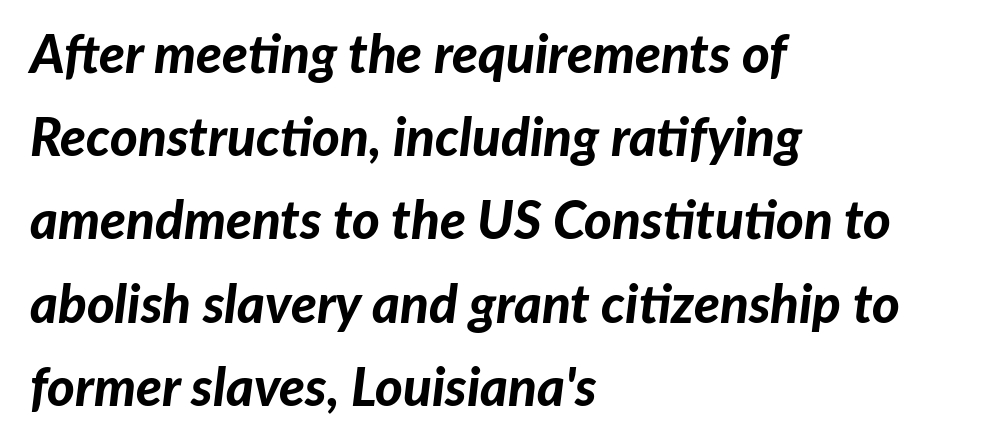
Notice how thick the strokes are: this is what a full bold looks like. The face used here is rendered with its standard letterfit. This block has exactly the height ordinary leading produces. Bare-footed words on every line. Style check: oblique. You could not count columns in this text — the font is proportionally spaced.
